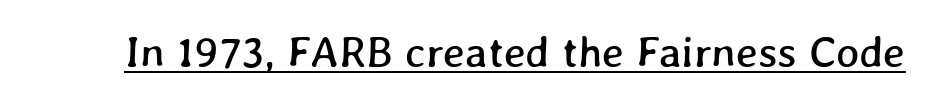
{"width": "normal", "stroke_contrast": "low", "x_height": "medium", "monospaced": "no", "underline": "yes", "letter_spacing": "normal", "letter_spacing_em": 0.0, "glyph_px": 44}
